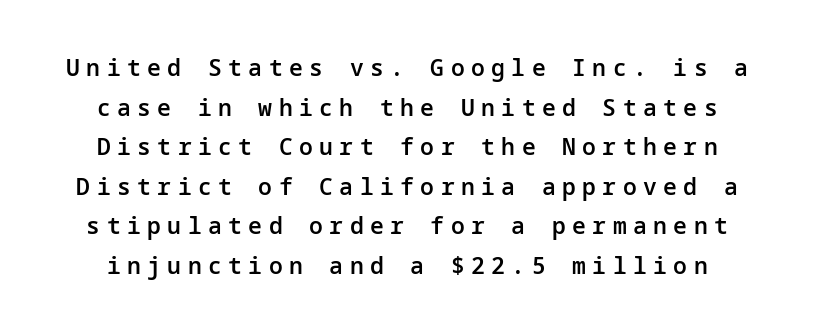
{"italic": "no", "bold": "semi", "underline": "no", "line_spacing_ratio": 1.72, "letter_spacing": "wide", "letter_spacing_em": 0.28, "glyph_px": 23}
